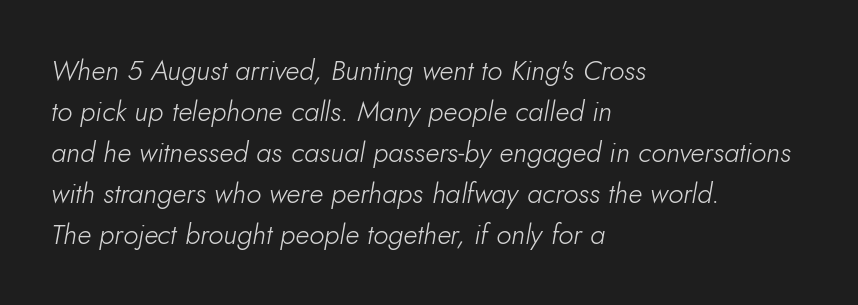
{"italic": "yes", "lean": "right", "slant_degrees": 10, "bold": "no", "weight": "light", "width": "normal", "stroke_contrast": "low", "x_height": "small", "monospaced": "no", "underline": "no", "align": "left", "line_spacing": "normal", "line_spacing_ratio": 1.46, "letter_spacing": "normal", "letter_spacing_em": 0.0, "glyph_px": 28}
